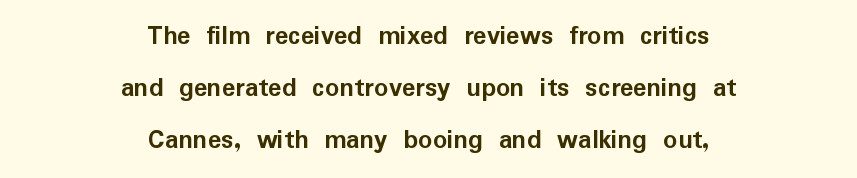
{"serif": "no", "italic": "no", "bold": "yes", "weight": "semibold", "width": "normal", "stroke_contrast": "low", "x_height": "medium", "monospaced": "no", "underline": "no", "align": "center", "line_spacing_ratio": 1.85, "letter_spacing": "normal", "letter_spacing_em": 0.0, "glyph_px": 28}
